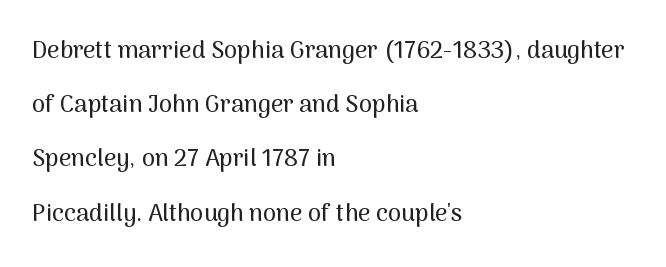
Q: Is the text italic (slanted)? A: No, it is upright.
Q: Is the text underlined? A: No.
Q: How is the paragraph aligned? A: Left-aligned.
Q: Is the spacing between letters normal or unusually wide? A: Normal.
Q: Is the spacing between lines tight, normal or loose? A: Loose.
